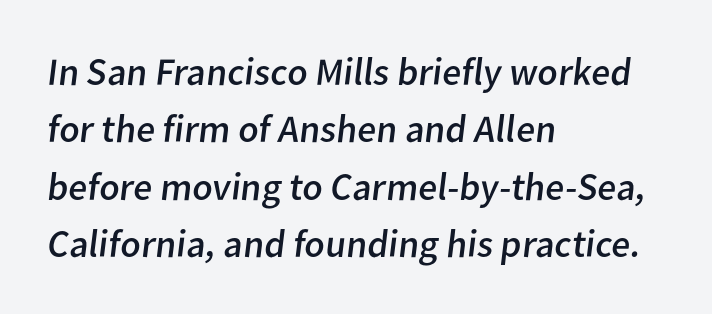
Q: Is the text bold? A: No.
Q: Is the typeface a serif or a sans-serif typeface? A: Sans-serif.
Q: Is the text underlined? A: No.
Q: How is the paragraph aligned? A: Left-aligned.
Q: Is the spacing between letters normal or unusually wide? A: Normal.
Q: Is the spacing between lines tight, normal or loose? A: Normal.
Q: Width (condensed, normal, or wide)? A: Normal.
Q: Stroke contrast? A: Low.
Q: x-height? A: Medium.
Q: Monospaced? A: No.
